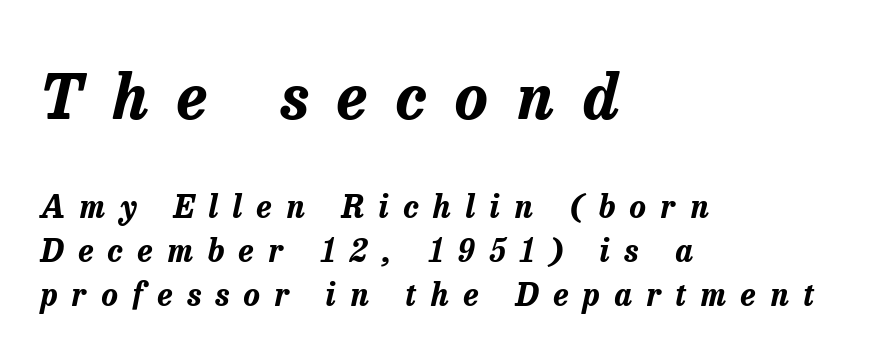
{"italic": "yes", "lean": "right", "slant_degrees": 13, "bold": "yes", "weight": "bold", "width": "normal", "stroke_contrast": "low", "x_height": "medium", "monospaced": "no", "underline": "no", "align": "left", "line_spacing": "normal", "line_spacing_ratio": 1.42, "letter_spacing": "wide", "letter_spacing_em": 0.47, "larger_block": "first", "size_ratio": 2.0, "glyph_px": 62}
